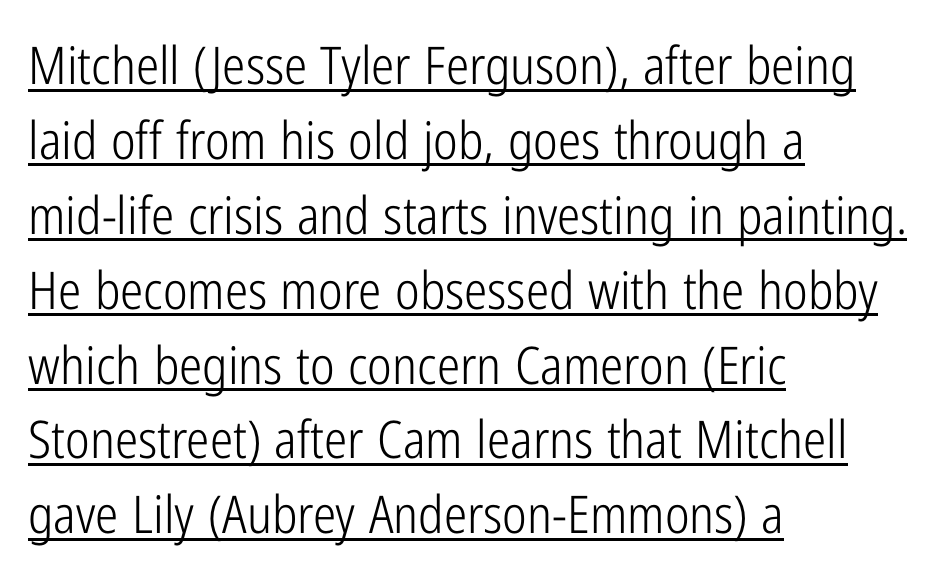
Q: Is the text bold? A: No.
Q: Is the text italic (slanted)? A: No, it is upright.
Q: Is the typeface a serif or a sans-serif typeface? A: Sans-serif.
Q: Is the text underlined? A: Yes.
Q: How is the paragraph aligned? A: Left-aligned.
Q: Is the spacing between letters normal or unusually wide? A: Normal.
Q: Is the spacing between lines tight, normal or loose? A: Normal.
Q: Width (condensed, normal, or wide)? A: Condensed.
Q: Stroke contrast? A: Low.
Q: x-height? A: Medium.
Q: Monospaced? A: No.
